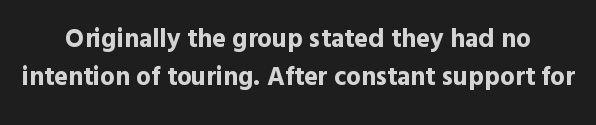
The image shows 26 px bold type, upright; set normal line spacing (1.45x), normal letter spacing, not underlined.
